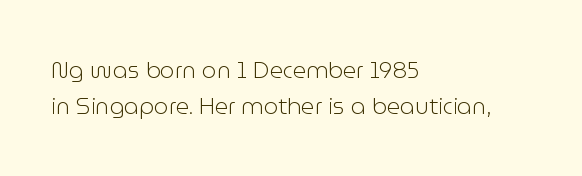
The image shows 23 px text type, upright; set left-aligned, normal line spacing (1.56x), normal letter spacing, not underlined.
